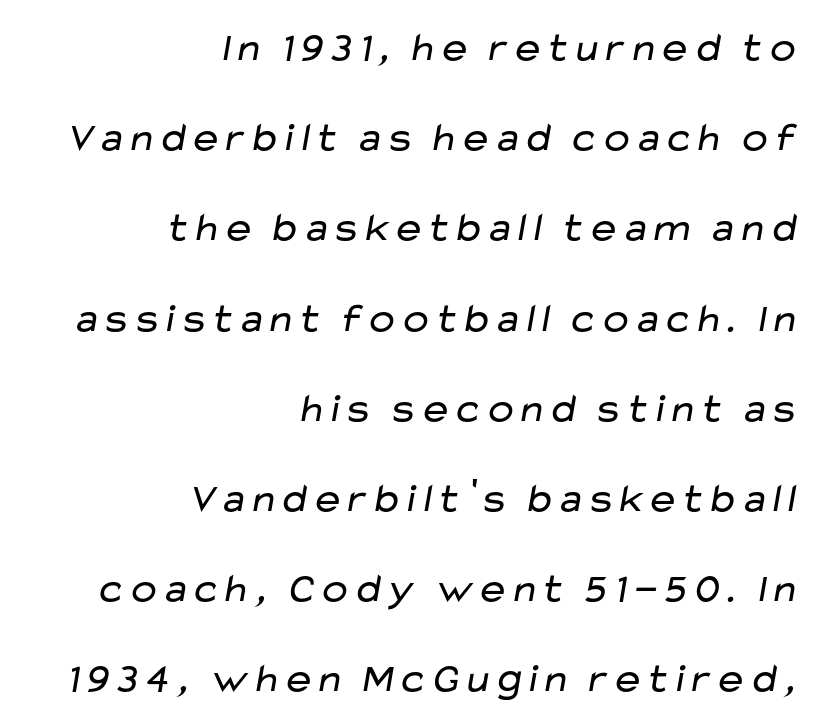
{"serif": "no", "bold": "no", "weight": "regular", "width": "wide", "stroke_contrast": "low", "x_height": "medium", "monospaced": "no", "underline": "no", "align": "right", "line_spacing": "loose", "line_spacing_ratio": 2.2, "letter_spacing": "normal", "letter_spacing_em": 0.0, "glyph_px": 41}
